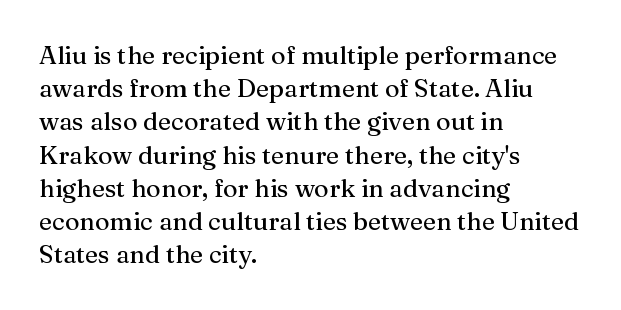
Students, observe: this is what conventionally led text looks like. Look at the tracking — it's just the regular setting, nothing added. The paragraph has a hard left edge and a soft right edge. Check under the words: just untouched page. The lettering holds an erect, upright posture throughout.
